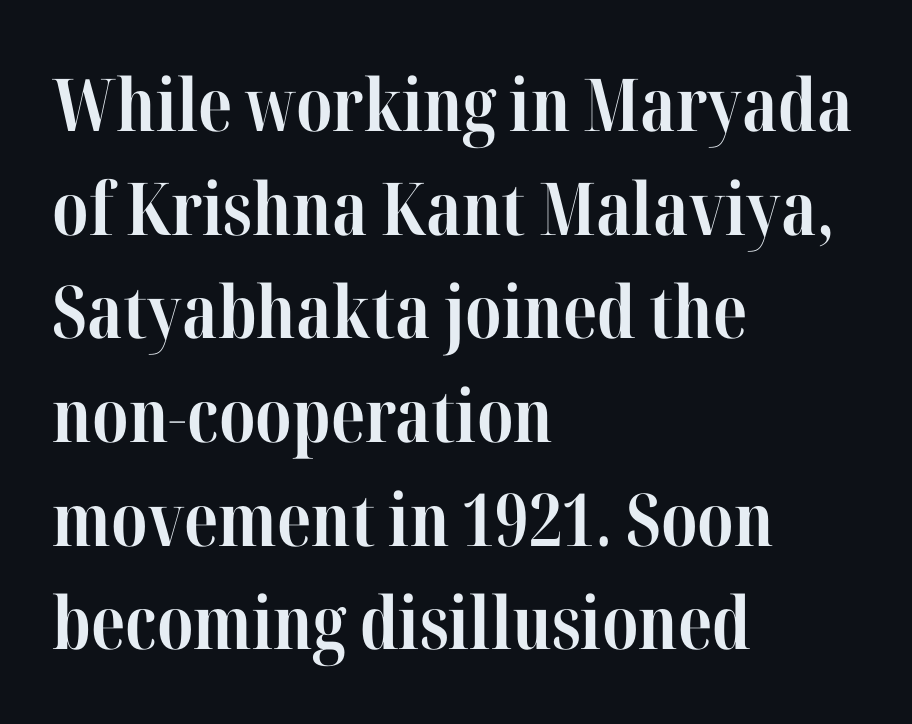
The image shows 73 px bold, condensed serif type, upright; set left-aligned, normal line spacing (1.42x), normal letter spacing, not underlined; high stroke contrast and a medium x-height.
